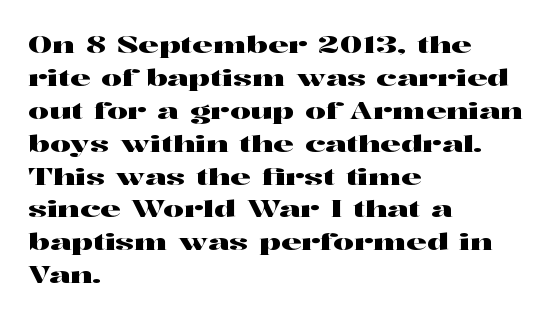
Plain, unruled lines of type. Letter spacing: default. Quick note: interline space is typical. Does the lettering tilt? It doesn't — this is upright. One-word summary of the alignment: left.
